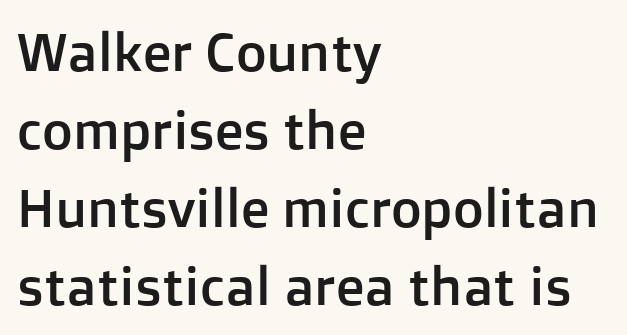
Default kerning and tracking; the words read as compact shapes. Here the designer chose a conventional face with non-uniform glyph widths. Notice how the stems are strictly vertical — no italics here. If you drew a ruler down the left edge, every line would touch it.
